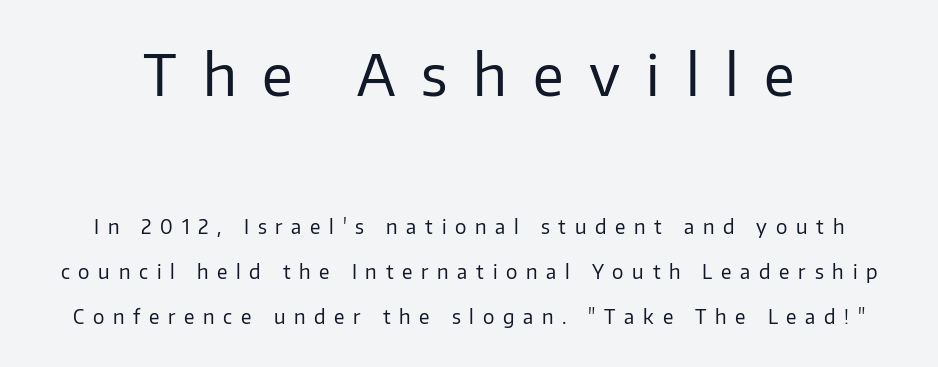
The image shows 56 px regular-weight sans-serif type, upright; set loose line spacing (2.35x), unusually wide letter spacing (+0.46 em), not underlined; the first (top) block is 2.95x larger; low stroke contrast and a medium x-height.
